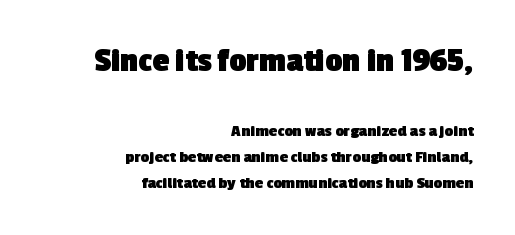
{"serif": "no", "bold": "yes", "weight": "heavy", "width": "normal", "x_height": "medium", "monospaced": "no", "underline": "no", "align": "right", "line_spacing": "normal", "line_spacing_ratio": 1.52, "letter_spacing": "normal", "letter_spacing_em": 0.0, "larger_block": "first", "size_ratio": 2.0, "glyph_px": 34}
